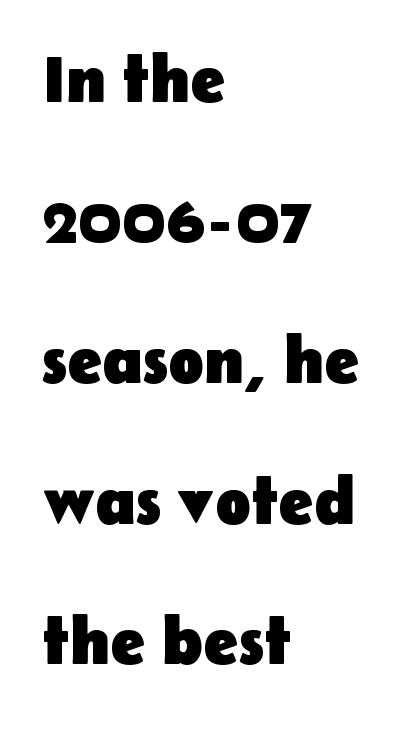
Q: Is the text bold? A: Yes.
Q: Is the text italic (slanted)? A: No, it is upright.
Q: Is the typeface a serif or a sans-serif typeface? A: Sans-serif.
Q: Is the text underlined? A: No.
Q: How is the paragraph aligned? A: Left-aligned.
Q: Is the spacing between letters normal or unusually wide? A: Normal.
Q: Is the spacing between lines tight, normal or loose? A: Loose.
Q: Width (condensed, normal, or wide)? A: Normal.
Q: Stroke contrast? A: Low.
Q: x-height? A: Medium.
Q: Monospaced? A: No.
